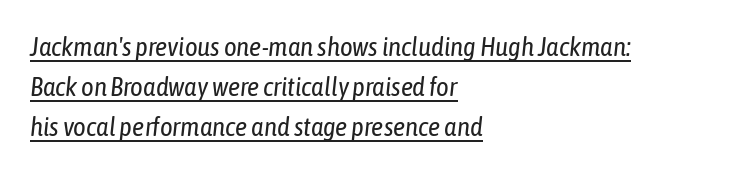
The image shows 27 px text type, italic (leaning right); set left-aligned, normal line spacing (1.48x), normal letter spacing, underlined.
